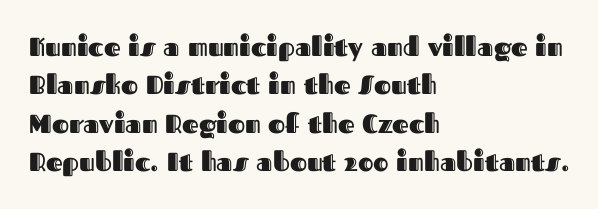
Q: Is the text italic (slanted)? A: No, it is upright.
Q: Is the text underlined? A: No.
Q: How is the paragraph aligned? A: Left-aligned.
Q: Is the spacing between letters normal or unusually wide? A: Normal.
Q: Is the spacing between lines tight, normal or loose? A: Normal.
